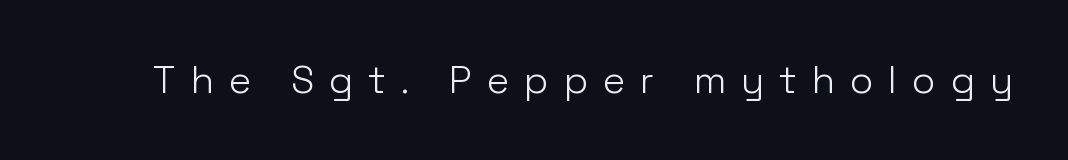
Q: Is the text bold? A: No.
Q: Is the text italic (slanted)? A: No, it is upright.
Q: Is the typeface a serif or a sans-serif typeface? A: Sans-serif.
Q: Is the text underlined? A: No.
Q: Is the spacing between letters normal or unusually wide? A: Unusually wide.
Q: Width (condensed, normal, or wide)? A: Normal.
Q: Stroke contrast? A: Low.
Q: x-height? A: Medium.
Q: Monospaced? A: No.
